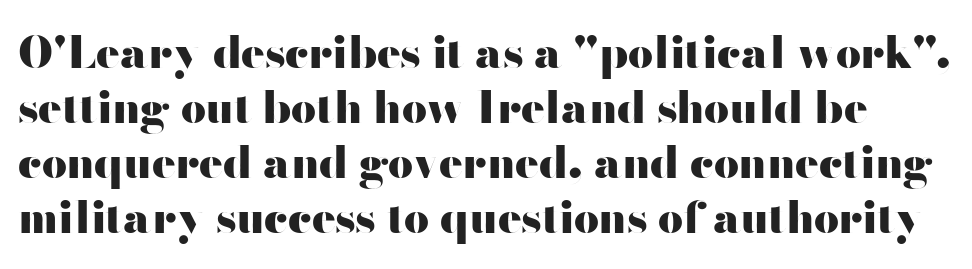
{"italic": "no", "bold": "yes", "weight": "heavy", "width": "wide", "stroke_contrast": "high", "x_height": "small", "monospaced": "no", "underline": "no", "line_spacing": "normal", "line_spacing_ratio": 1.25, "letter_spacing": "normal", "letter_spacing_em": 0.0, "glyph_px": 44}
